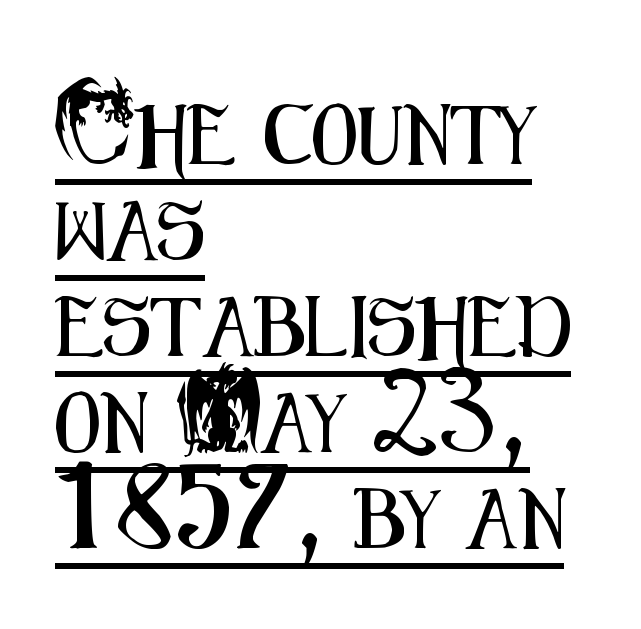
The image shows 60 px condensed sans-serif type, upright; set left-aligned, normal line spacing (1.6x), normal letter spacing, underlined; medium stroke contrast and a small x-height.
